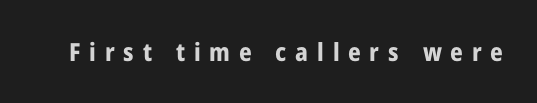
{"italic": "no", "bold": "yes", "underline": "no", "letter_spacing": "wide", "letter_spacing_em": 0.35, "glyph_px": 25}
